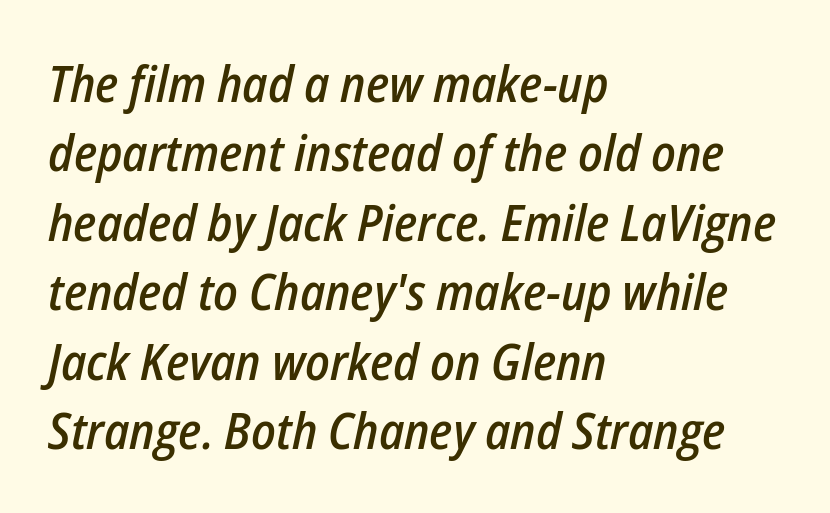
The image shows 50 px semibold, condensed type, italic (leaning right); set left-aligned, normal line spacing (1.39x), normal letter spacing, not underlined; low stroke contrast and a medium x-height.
